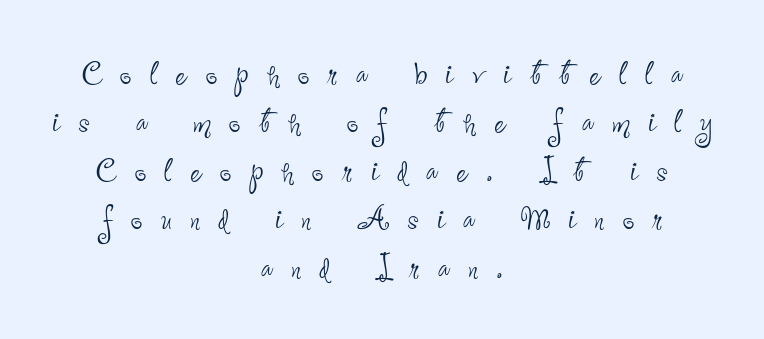
The image shows 41 px thin, condensed sans-serif type; set centered, line spacing 1.18x, unusually wide letter spacing (+0.45 em), not underlined; low stroke contrast and a small x-height.
